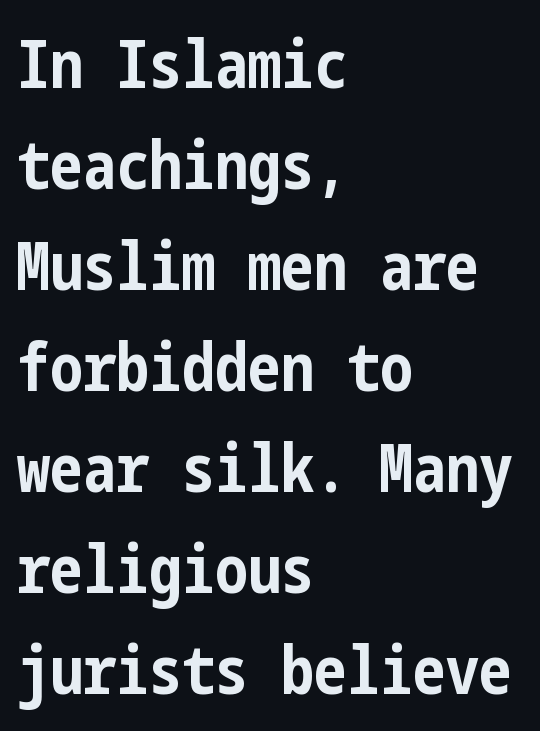
The image shows 66 px bold, condensed sans-serif type, upright; set left-aligned, normal line spacing (1.53x), normal letter spacing, not underlined; low stroke contrast and a medium x-height.
